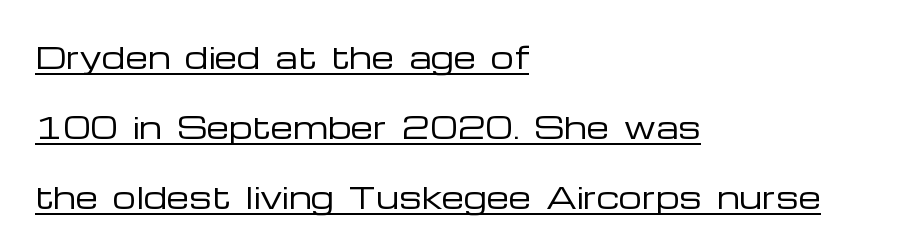
{"serif": "no", "italic": "no", "bold": "no", "weight": "regular", "width": "wide", "stroke_contrast": "low", "x_height": "medium", "monospaced": "no", "underline": "yes", "align": "left", "line_spacing": "loose", "line_spacing_ratio": 2.41, "letter_spacing": "normal", "letter_spacing_em": 0.0, "glyph_px": 29}
